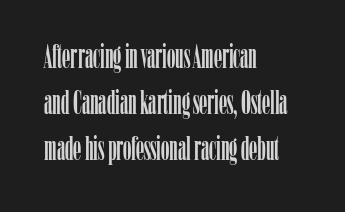
Only glyphs here, with clear space below each row. The letters sit at their default tracking, neither squeezed nor spread. A typesetter would call this proportional, since set widths differ per character. What's the leading like? Ordinary, nothing unusual. You can tell it's not italic because the verticals are truly vertical.
